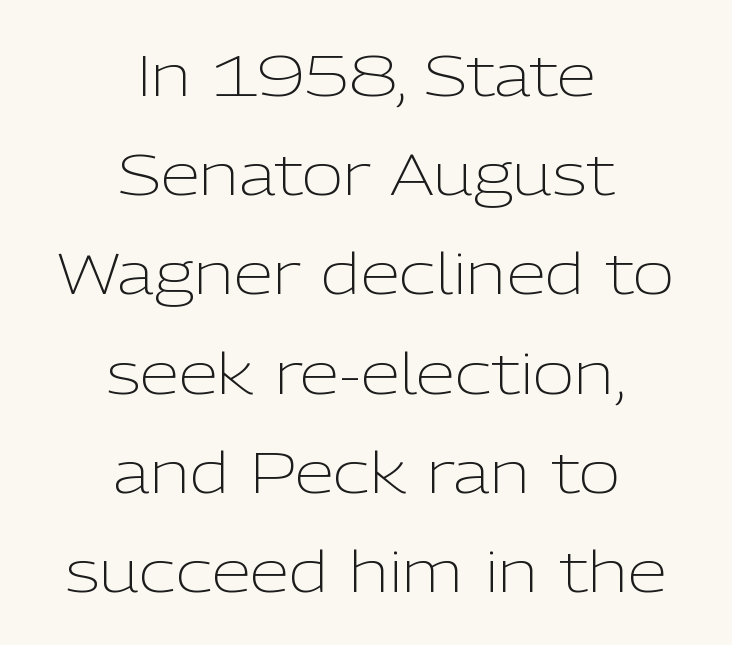
Words appear dense and cohesive because spacing is normal. If you drew a line through each stem, it would be perfectly vertical. Stem width sits at or under what a default text font uses. The rendering shows plain stroke endings on the letterforms — a sans-serif design.
